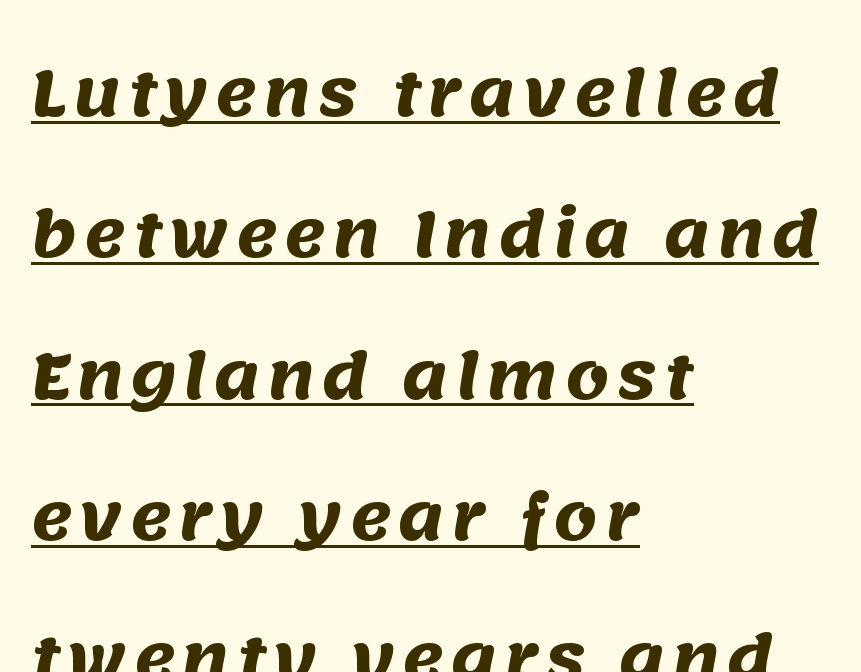
The image shows 62 px heavy sans-serif type; set left-aligned, loose line spacing (2.28x), underlined; medium stroke contrast and a large x-height.
